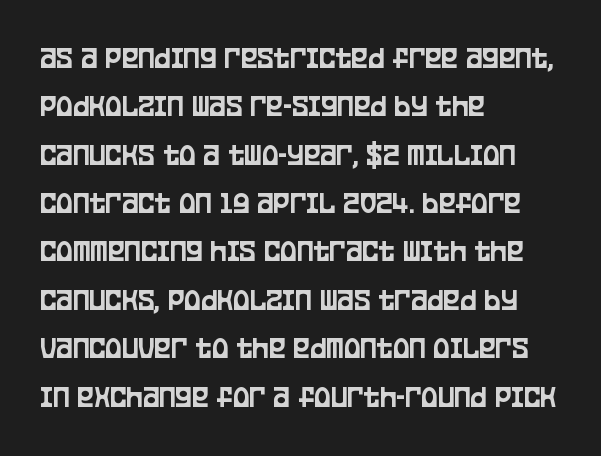
Compared with a centered layout, this one pins lines to the left instead. These lines sit exactly where default settings would place them. Serifs: no, the terminals of the letterforms are clean. The words here are not underlined.
